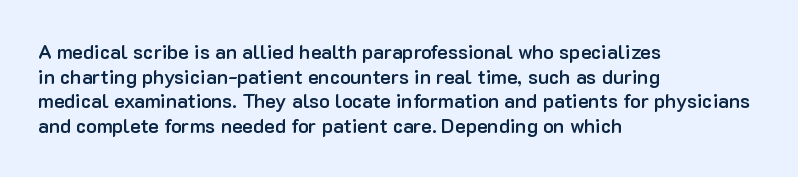
Characters follow at the spacing the type designer built in. The specimen reads as upright at a glance. The specimen omits any rule beneath the text block's lines. Short and long lines alike share a common starting point at left. Notice the strokes are somewhat thickened but not fully heavy: this is a semibold.
